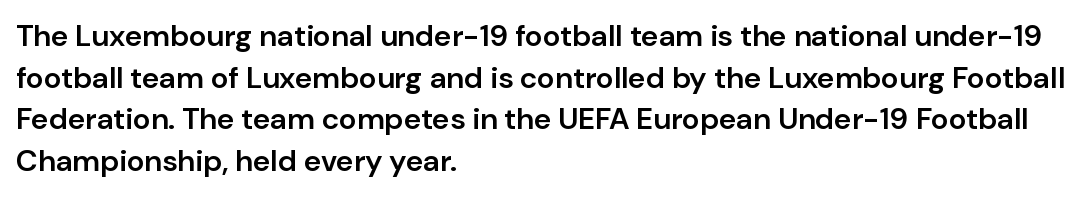
Q: Is the text bold? A: Semi-bold.
Q: Is the text italic (slanted)? A: No, it is upright.
Q: Is the typeface a serif or a sans-serif typeface? A: Sans-serif.
Q: Is the text underlined? A: No.
Q: How is the paragraph aligned? A: Left-aligned.
Q: Is the spacing between letters normal or unusually wide? A: Normal.
Q: Is the spacing between lines tight, normal or loose? A: Normal.
Q: Width (condensed, normal, or wide)? A: Normal.
Q: Stroke contrast? A: Low.
Q: x-height? A: Medium.
Q: Monospaced? A: No.
